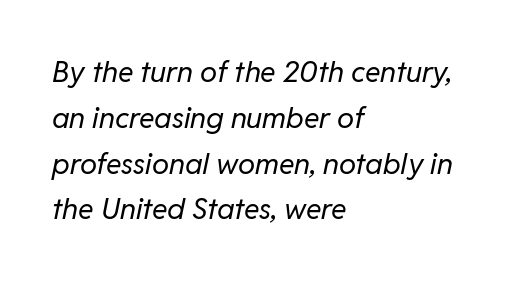
The image shows 29 px regular-weight type, italic (leaning right); set left-aligned, normal line spacing (1.58x), normal letter spacing, not underlined; low stroke contrast and a medium x-height.
